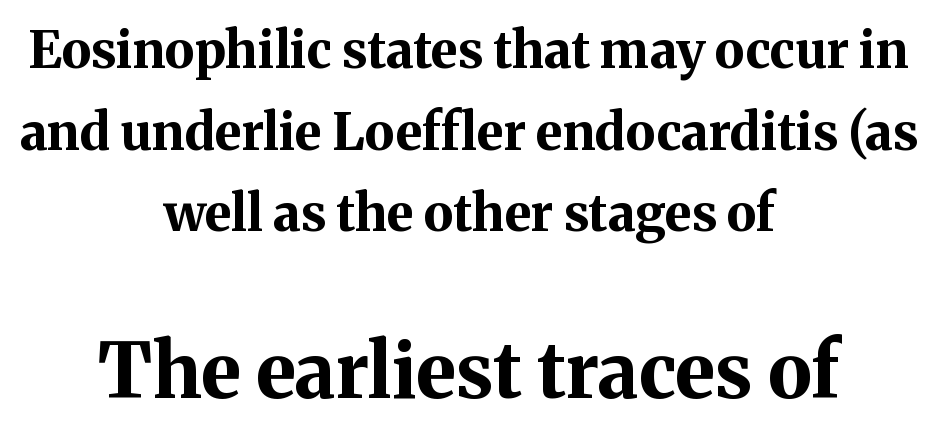
{"serif": "yes", "italic": "no", "bold": "yes", "weight": "bold", "width": "normal", "stroke_contrast": "medium", "x_height": "medium", "monospaced": "no", "underline": "no", "align": "center", "line_spacing": "normal", "line_spacing_ratio": 1.6, "letter_spacing": "normal", "letter_spacing_em": 0.0, "larger_block": "second", "size_ratio": 1.49, "glyph_px": 76}
